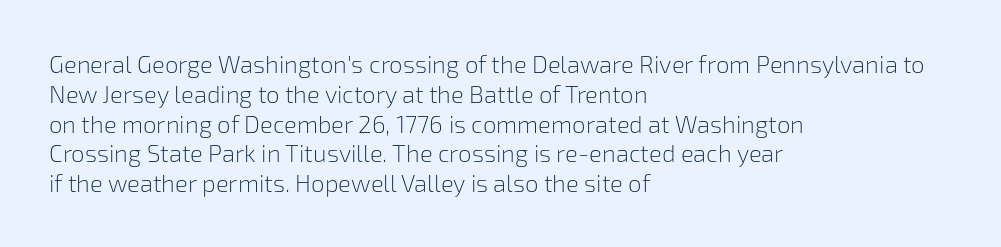
Q: Is the text bold? A: No.
Q: Is the text italic (slanted)? A: No, it is upright.
Q: Is the text underlined? A: No.
Q: How is the paragraph aligned? A: Left-aligned.
Q: Is the spacing between letters normal or unusually wide? A: Normal.
